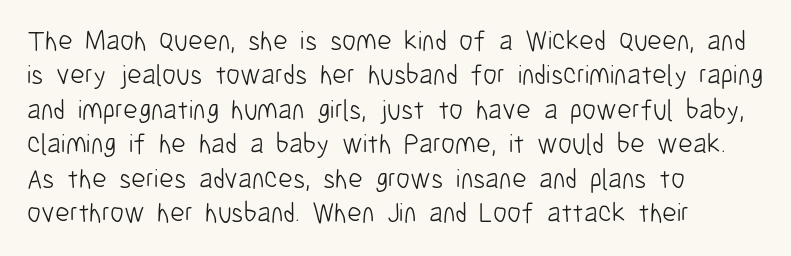
The passage shown has conventional tracking throughout. Notice how the passage keeps a crisp vertical edge on the left only. A typesetter would call this proportional, since set widths differ per character. You can tell it's not italic because the verticals are truly vertical. Think standard paragraph weight, or any step lighter than that.
